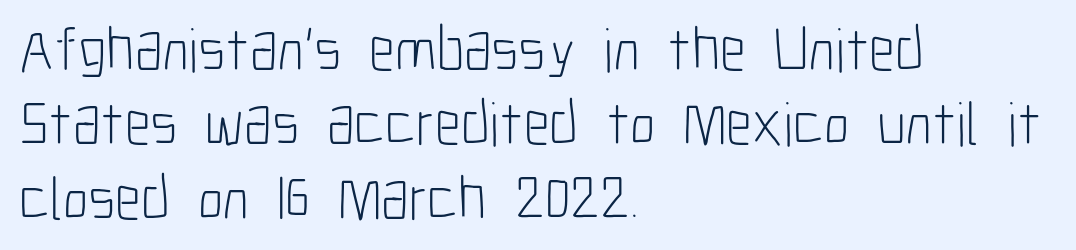
These glyphs show unthickened strokes, regular width or finer. Ordinary non-slanted type is in use. Each letter keeps its own natural width here, so spacing adapts to shape. The foot of each line stays bare and open.
